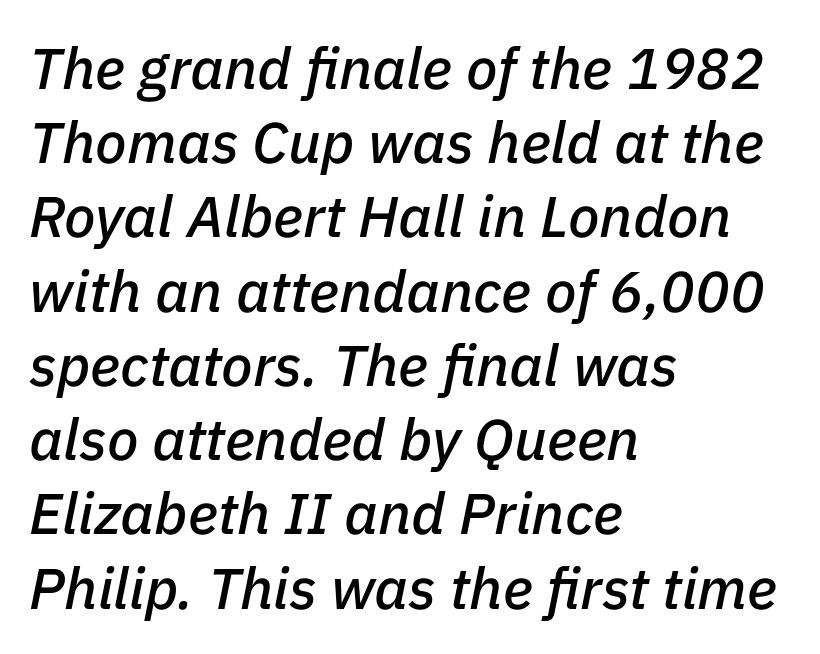
Would a proofreader flag this as italicized? Yes. Typeset ragged right — the left edge is the straight one. Beneath every word, the page is bare. This rendering leaves character spacing at its baseline value. Leading matches the norm, producing a regular column.
